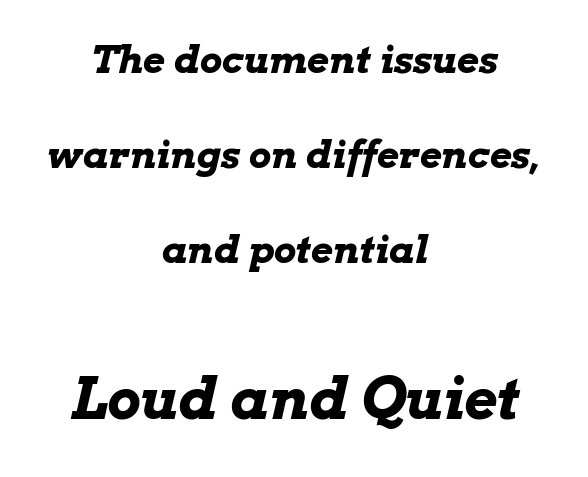
Q: Is the text bold? A: Yes.
Q: Is the text italic (slanted)? A: Yes, it leans right by about 13 degrees.
Q: Is the text underlined? A: No.
Q: How is the paragraph aligned? A: Centered.
Q: Is the spacing between letters normal or unusually wide? A: Normal.
Q: Is the spacing between lines tight, normal or loose? A: Loose.
Q: Which block of text is set in a larger size, the first (top) or the second (bottom)? A: The second (bottom) one.
Q: Width (condensed, normal, or wide)? A: Wide.
Q: Stroke contrast? A: Low.
Q: x-height? A: Medium.
Q: Monospaced? A: No.
